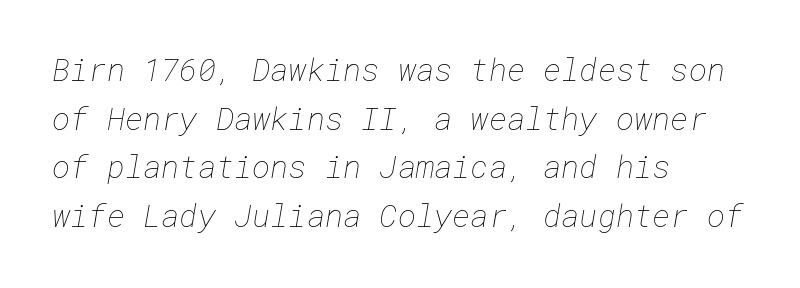
The image shows 31 px thin type; set left-aligned, normal line spacing (1.57x), normal letter spacing, not underlined; low stroke contrast and a medium x-height.
